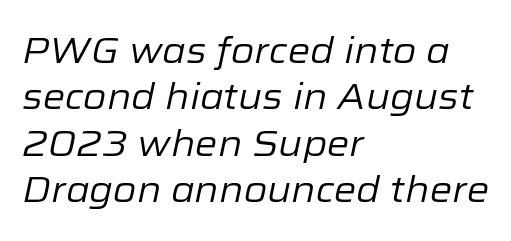
The image shows 36 px regular-weight type, italic (leaning right); set left-aligned, normal line spacing (1.29x), normal letter spacing, not underlined; low stroke contrast and a medium x-height.
